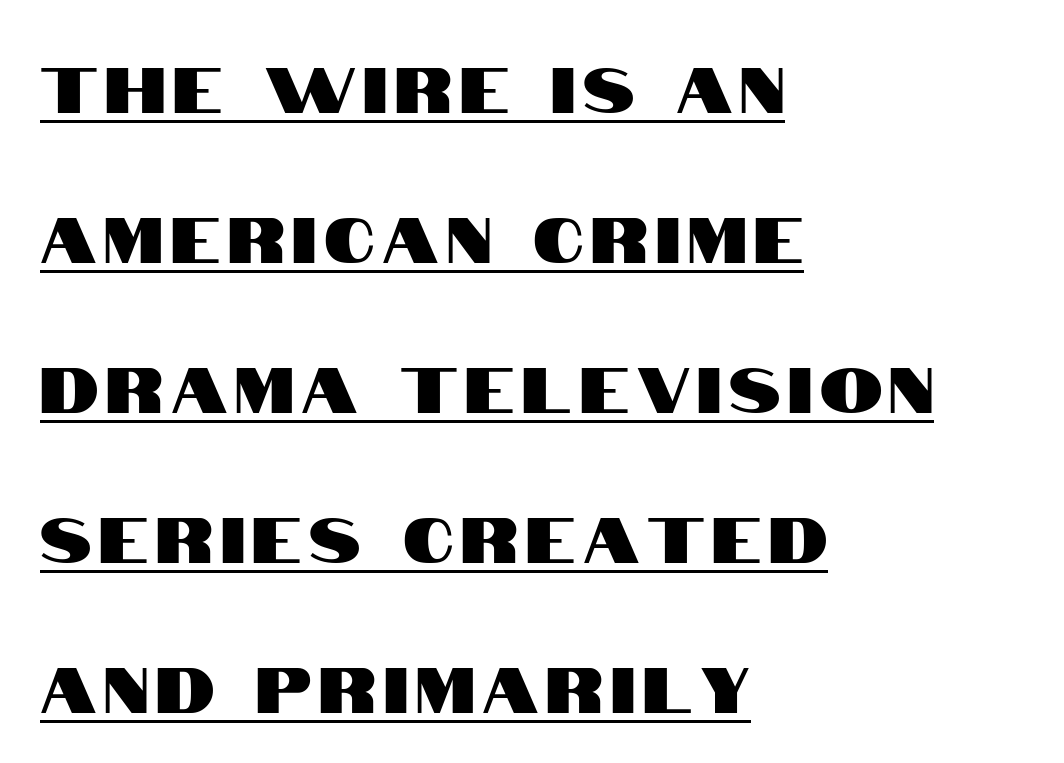
The image shows 63 px condensed sans-serif type, upright; set left-aligned, loose line spacing (2.38x), underlined; high stroke contrast and a large x-height.
